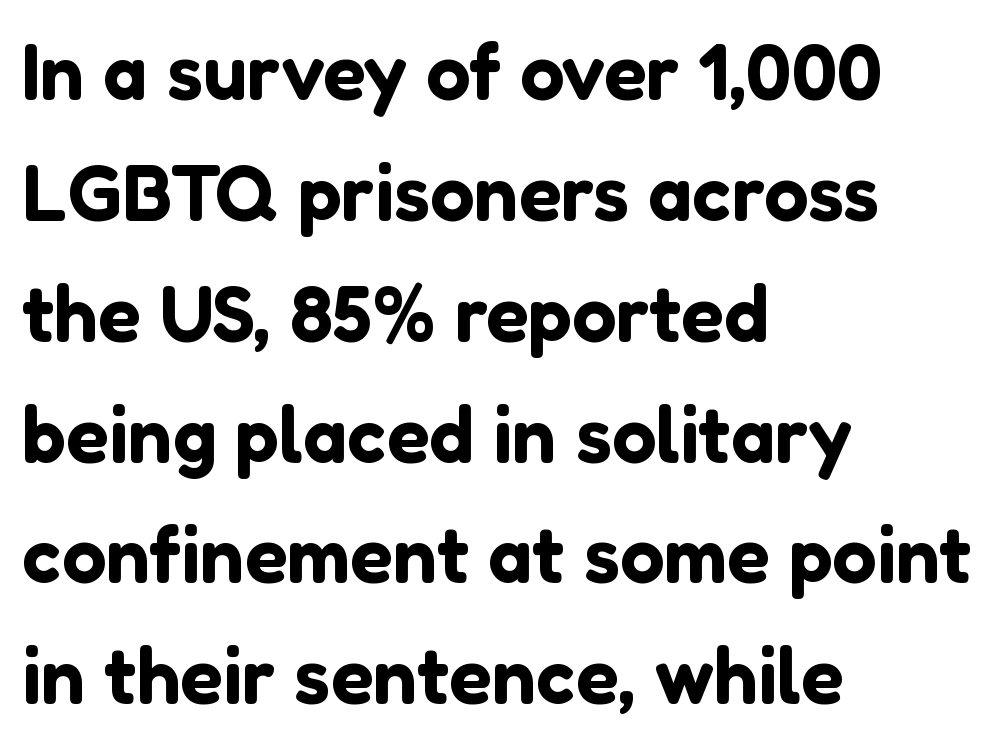
Bare-footed words on every line. In terms of posture, this sample is upright. Visually the block forms a straight wall on the left and a jagged coastline on the right. Leading: standard. Spacing verdict: proportional, widths tailored to each character.
